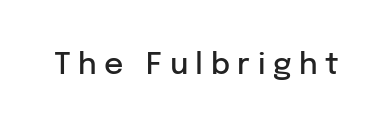
The image shows 30 px semibold sans-serif type, upright; set unusually wide letter spacing (+0.25 em), not underlined; low stroke contrast and a medium x-height.
